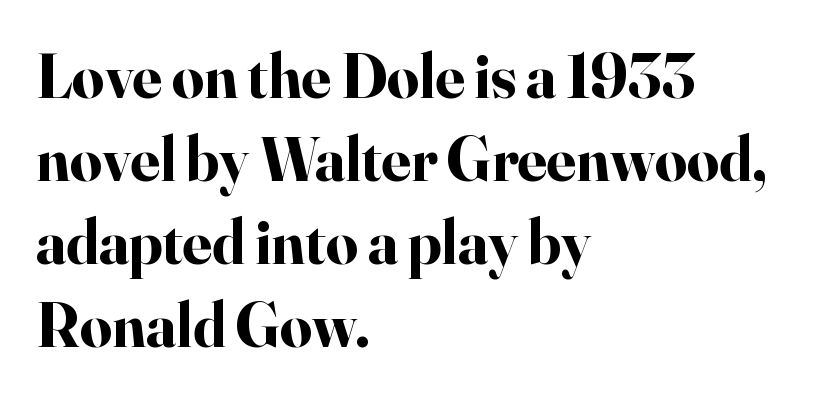
Q: Is the text bold? A: Yes.
Q: Is the text italic (slanted)? A: No, it is upright.
Q: Is the typeface a serif or a sans-serif typeface? A: Serif.
Q: Is the text underlined? A: No.
Q: How is the paragraph aligned? A: Left-aligned.
Q: Is the spacing between letters normal or unusually wide? A: Normal.
Q: Is the spacing between lines tight, normal or loose? A: Normal.
Q: Width (condensed, normal, or wide)? A: Normal.
Q: Stroke contrast? A: High.
Q: x-height? A: Small.
Q: Monospaced? A: No.
